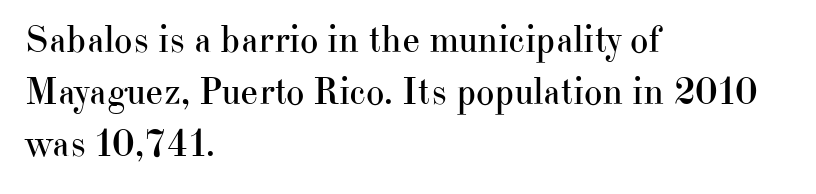
{"serif": "yes", "italic": "no", "bold": "no", "weight": "regular", "width": "normal", "stroke_contrast": "high", "x_height": "small", "monospaced": "no", "underline": "no", "align": "left", "line_spacing": "normal", "line_spacing_ratio": 1.33, "letter_spacing": "normal", "letter_spacing_em": 0.0, "glyph_px": 39}
